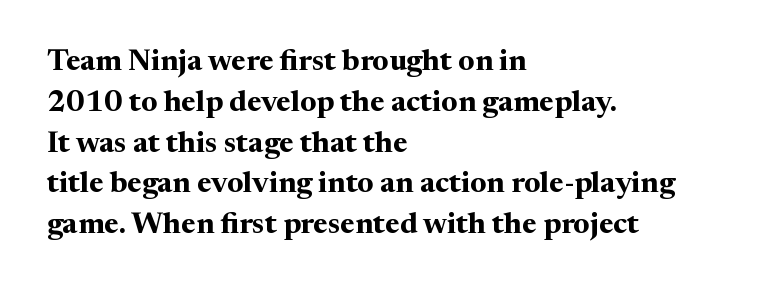
Looks like regular typesetting: each glyph gets only the width it needs. Alignment: flush left. Caption: standard tracking, unaltered. Evenly set lines give the paragraph a standard silhouette.
